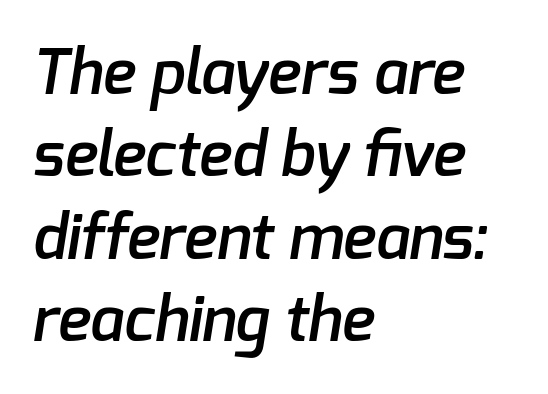
{"serif": "no", "bold": "semi", "weight": "semibold", "width": "normal", "stroke_contrast": "low", "x_height": "medium", "monospaced": "no", "underline": "no", "align": "left", "line_spacing": "normal", "line_spacing_ratio": 1.33, "letter_spacing": "normal", "letter_spacing_em": 0.0, "glyph_px": 62}
